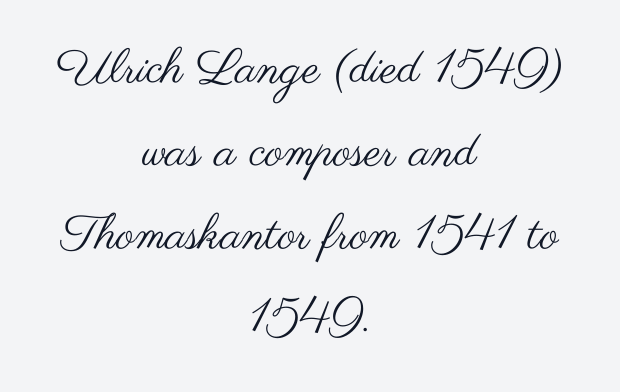
Q: Is the text bold? A: No.
Q: Is the text italic (slanted)? A: Yes.
Q: Is the typeface a serif or a sans-serif typeface? A: Sans-serif.
Q: Is the text underlined? A: No.
Q: How is the paragraph aligned? A: Centered.
Q: Is the spacing between letters normal or unusually wide? A: Normal.
Q: Width (condensed, normal, or wide)? A: Wide.
Q: Stroke contrast? A: Medium.
Q: x-height? A: Small.
Q: Monospaced? A: No.
